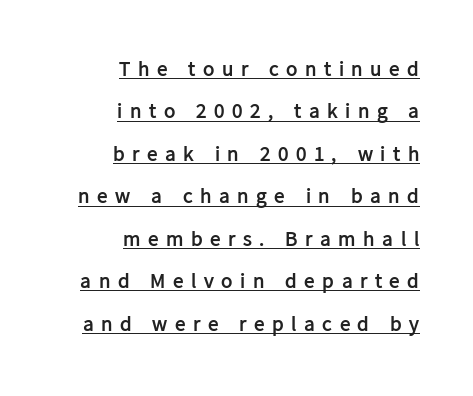
The image shows 21 px bold type, upright; set right-aligned, loose line spacing (2.02x), unusually wide letter spacing (+0.36 em), underlined.
